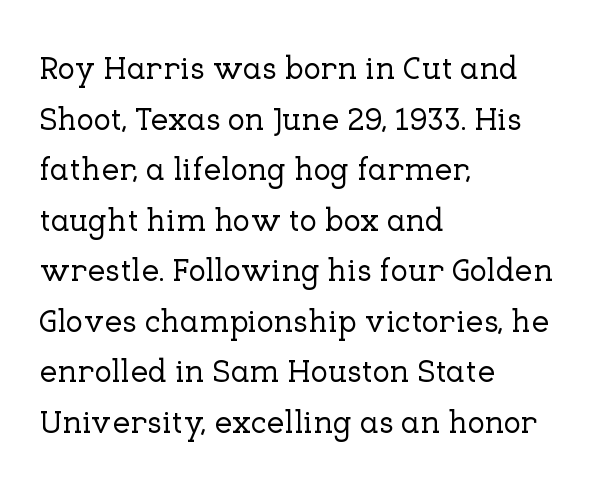
The image shows 32 px serif type, upright; set left-aligned, normal line spacing (1.58x), normal letter spacing, not underlined; low stroke contrast and a medium x-height.
